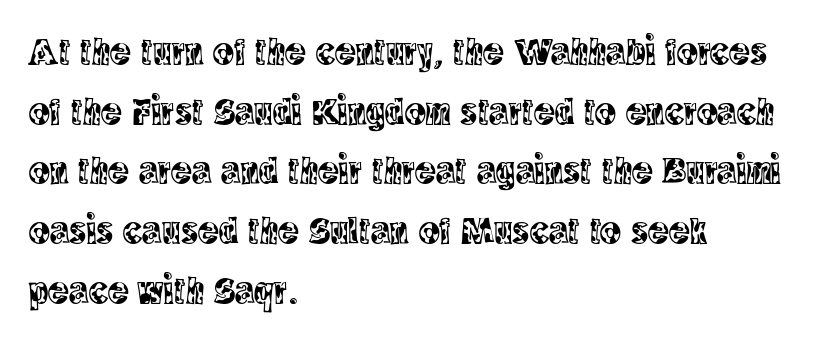
The typesetter chose a ragged-right arrangement here. When letters stand straight like this, we call the style roman or upright. Words float on clear page, feet unadorned. Regarding serifs, this sample has them. The passage shown is typed in a proportional face where columns would drift.
